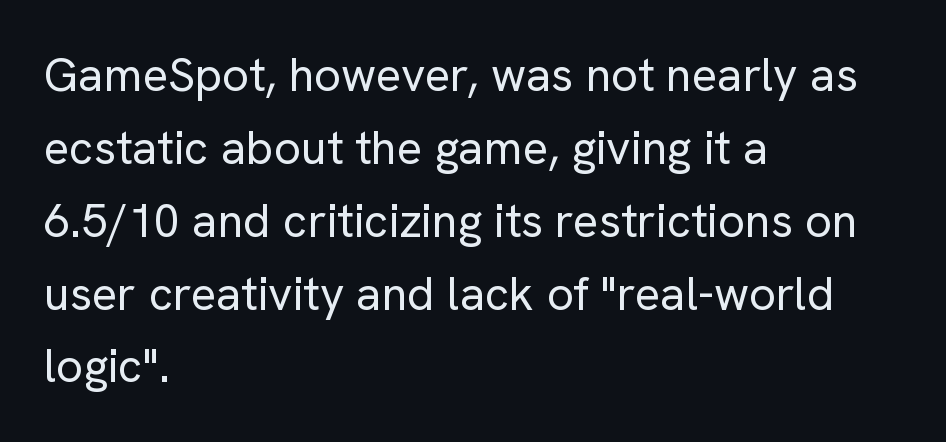
Q: Is the text bold? A: No.
Q: Is the text italic (slanted)? A: No, it is upright.
Q: Is the typeface a serif or a sans-serif typeface? A: Sans-serif.
Q: Is the text underlined? A: No.
Q: How is the paragraph aligned? A: Left-aligned.
Q: Is the spacing between letters normal or unusually wide? A: Normal.
Q: Is the spacing between lines tight, normal or loose? A: Normal.
Q: Width (condensed, normal, or wide)? A: Normal.
Q: Stroke contrast? A: Low.
Q: x-height? A: Medium.
Q: Monospaced? A: No.
